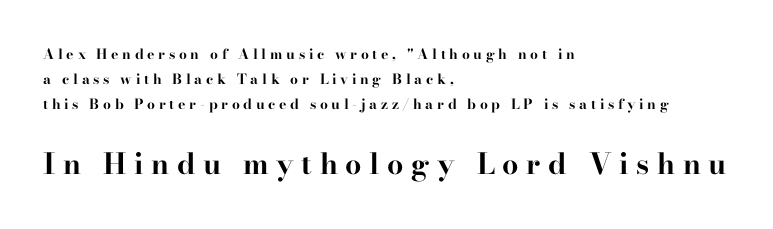
The image shows 29 px bold, wide serif type, upright; set left-aligned, line spacing 1.78x, unusually wide letter spacing (+0.26 em), not underlined; the second (bottom) block is 2.07x larger; high stroke contrast and a small x-height.
